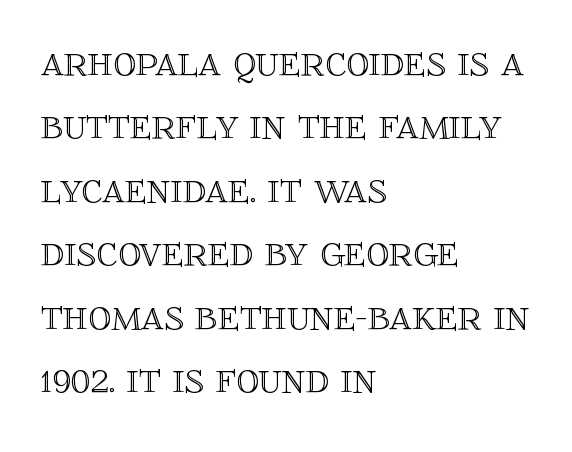
Q: Is the text italic (slanted)? A: No, it is upright.
Q: Is the text underlined? A: No.
Q: How is the paragraph aligned? A: Left-aligned.
Q: Is the spacing between letters normal or unusually wide? A: Normal.
Q: Is the spacing between lines tight, normal or loose? A: Normal.
Q: Width (condensed, normal, or wide)? A: Normal.
Q: x-height? A: Large.
Q: Monospaced? A: No.
